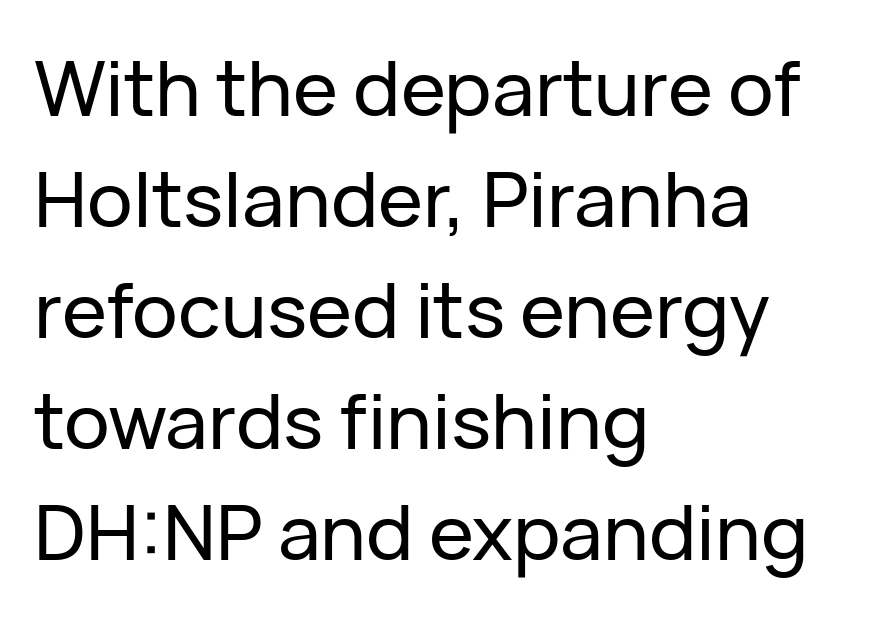
The image shows 76 px sans-serif type, upright; set left-aligned, normal line spacing (1.46x), normal letter spacing, not underlined; low stroke contrast and a medium x-height.
